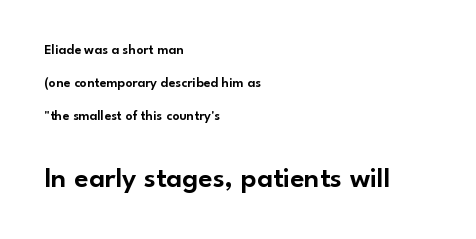
The image shows 29 px sans-serif type, upright; set left-aligned, loose line spacing (2.36x), normal letter spacing, not underlined; the second (bottom) block is 2.07x larger; low stroke contrast and a small x-height.
